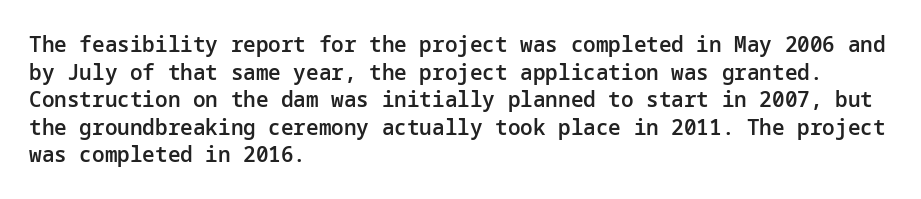
{"italic": "no", "bold": "semi", "underline": "no", "align": "left", "line_spacing": "normal", "line_spacing_ratio": 1.31, "letter_spacing": "normal", "letter_spacing_em": 0.0, "glyph_px": 21}
